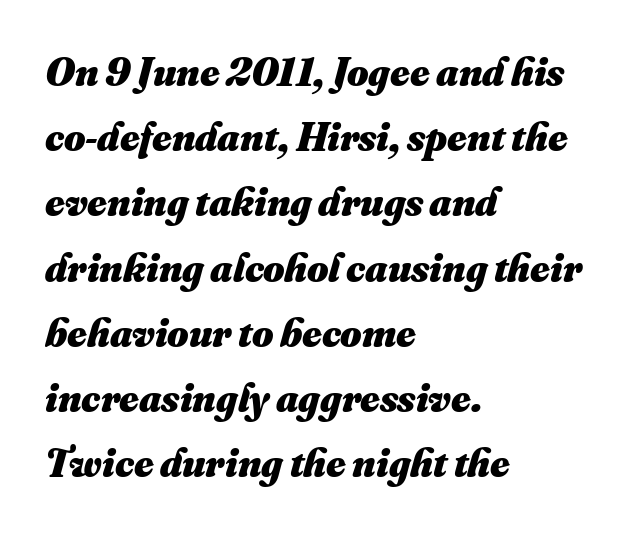
Q: Is the text bold? A: Yes.
Q: Is the text underlined? A: No.
Q: How is the paragraph aligned? A: Left-aligned.
Q: Is the spacing between letters normal or unusually wide? A: Normal.
Q: Is the spacing between lines tight, normal or loose? A: Normal.
Q: Width (condensed, normal, or wide)? A: Normal.
Q: Stroke contrast? A: Medium.
Q: x-height? A: Small.
Q: Monospaced? A: No.
